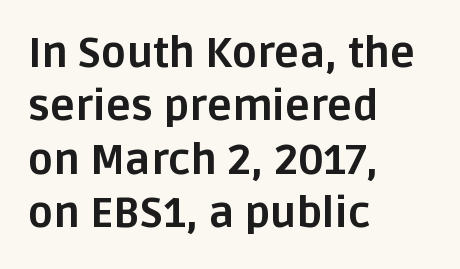
The zone under the glyphs is completely vacant. The letters stand upright; this is a roman face. Heft: maximum for text — a bold. The passage shown has conventional tracking throughout. The setting favours the left margin, as ordinary paragraphs usually do. Examine the stroke ends and you'll find no serifs.
